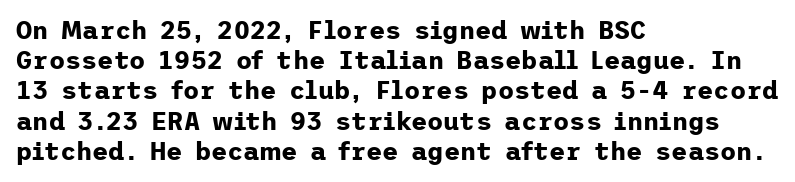
The passage shown is emphatically bold. The space directly below the letters is spotless. Tracking here is standard; glyphs follow each other at the usual distance. Where is the straight margin? On the left.
